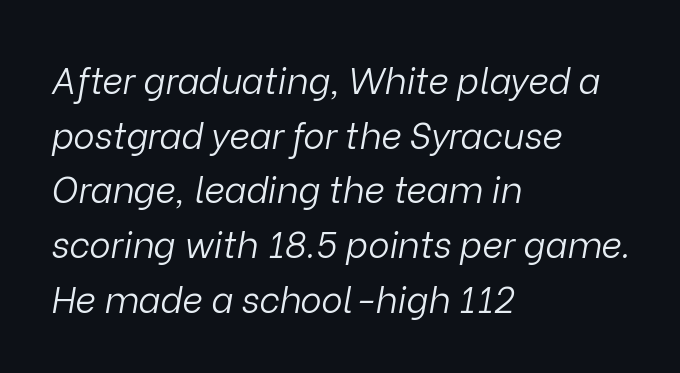
{"italic": "yes", "lean": "right", "slant_degrees": 9, "bold": "no", "weight": "light", "width": "normal", "stroke_contrast": "low", "x_height": "medium", "monospaced": "no", "underline": "no", "align": "left", "line_spacing": "normal", "line_spacing_ratio": 1.52, "letter_spacing": "normal", "letter_spacing_em": 0.0, "glyph_px": 36}
